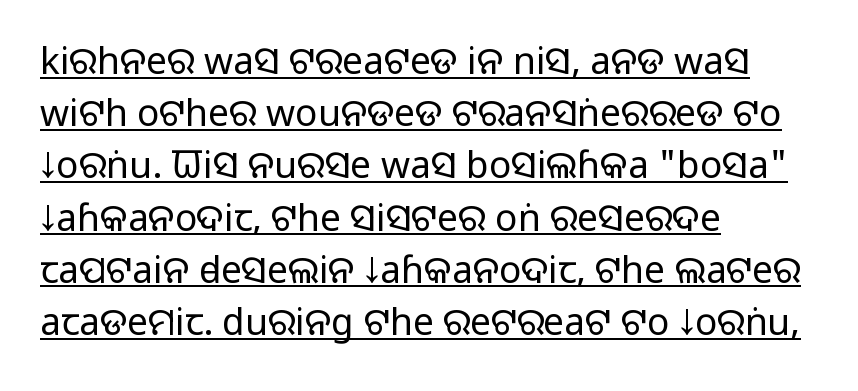
{"serif": "no", "italic": "no", "bold": "no", "weight": "regular", "width": "normal", "stroke_contrast": "low", "x_height": "large", "monospaced": "no", "underline": "yes", "align": "left", "line_spacing": "normal", "line_spacing_ratio": 1.41, "letter_spacing": "normal", "letter_spacing_em": 0.0, "glyph_px": 37}
